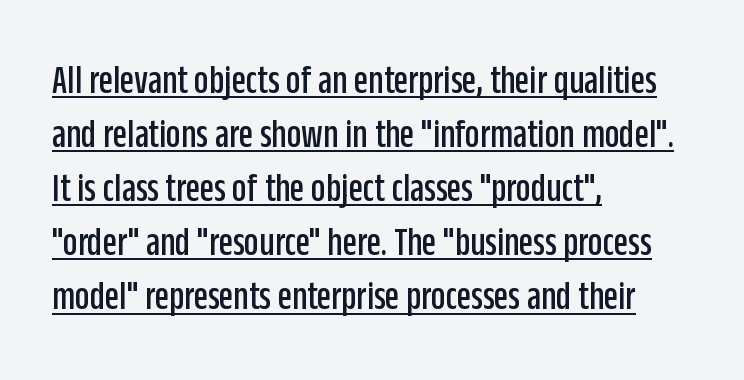
The image shows 41 px condensed sans-serif type, upright; set left-aligned, normal line spacing (1.32x), normal letter spacing, underlined; low stroke contrast and a large x-height.
